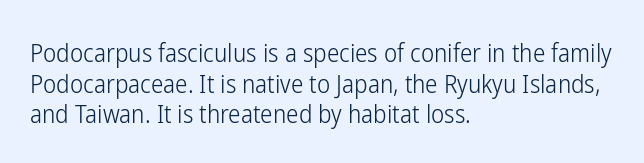
Q: Is the text bold? A: No.
Q: Is the text italic (slanted)? A: No, it is upright.
Q: Is the text underlined? A: No.
Q: How is the paragraph aligned? A: Left-aligned.
Q: Is the spacing between letters normal or unusually wide? A: Normal.
